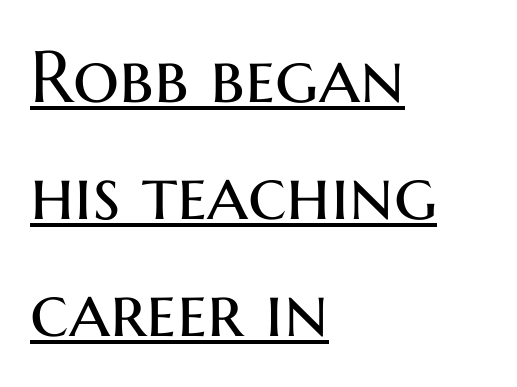
{"serif": "no", "italic": "no", "bold": "no", "weight": "regular", "width": "normal", "stroke_contrast": "medium", "x_height": "medium", "monospaced": "no", "underline": "yes", "align": "left", "line_spacing": "normal", "line_spacing_ratio": 1.6, "letter_spacing": "normal", "letter_spacing_em": 0.0, "glyph_px": 73}
